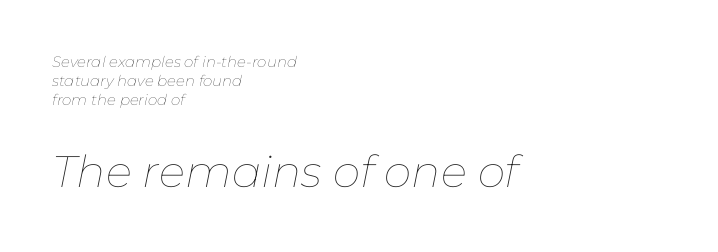
Q: Is the text bold? A: No.
Q: Is the text italic (slanted)? A: Yes, it leans right by about 11 degrees.
Q: Is the text underlined? A: No.
Q: How is the paragraph aligned? A: Left-aligned.
Q: Is the spacing between letters normal or unusually wide? A: Normal.
Q: Is the spacing between lines tight, normal or loose? A: Normal.
Q: Which block of text is set in a larger size, the first (top) or the second (bottom)? A: The second (bottom) one.
Q: Width (condensed, normal, or wide)? A: Normal.
Q: Stroke contrast? A: Low.
Q: x-height? A: Medium.
Q: Monospaced? A: No.
